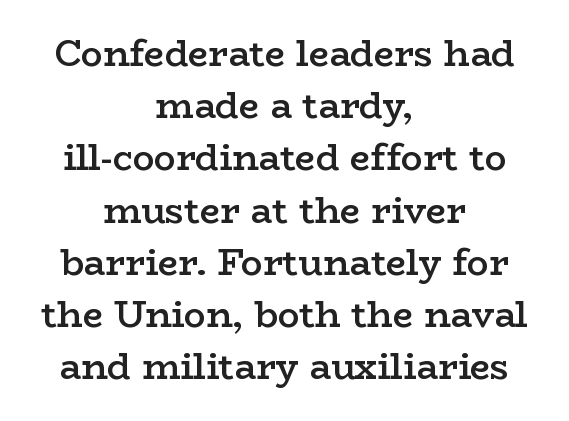
{"serif": "yes", "italic": "no", "bold": "semi", "weight": "semibold", "width": "wide", "stroke_contrast": "low", "x_height": "medium", "monospaced": "no", "underline": "no", "align": "center", "line_spacing": "normal", "line_spacing_ratio": 1.45, "letter_spacing": "normal", "letter_spacing_em": 0.0, "glyph_px": 36}
